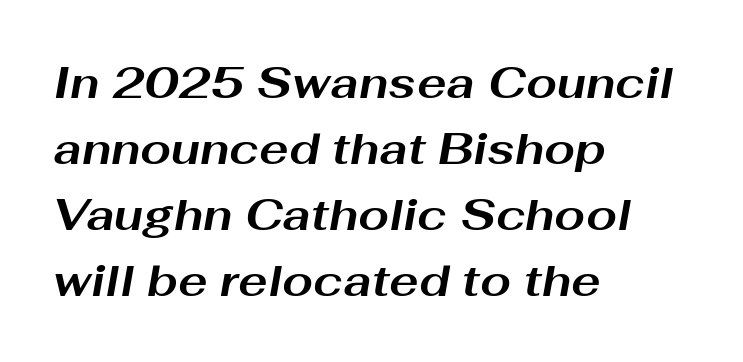
{"italic": "yes", "lean": "right", "slant_degrees": 10, "bold": "yes", "weight": "bold", "width": "wide", "stroke_contrast": "medium", "x_height": "medium", "monospaced": "no", "underline": "no", "align": "left", "line_spacing": "normal", "line_spacing_ratio": 1.5, "letter_spacing": "normal", "letter_spacing_em": 0.0, "glyph_px": 44}
